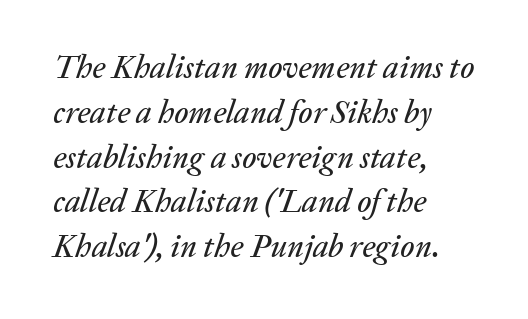
The image shows 32 px text type, italic (leaning right); set left-aligned, normal line spacing (1.4x), normal letter spacing, not underlined; low stroke contrast and a medium x-height.
